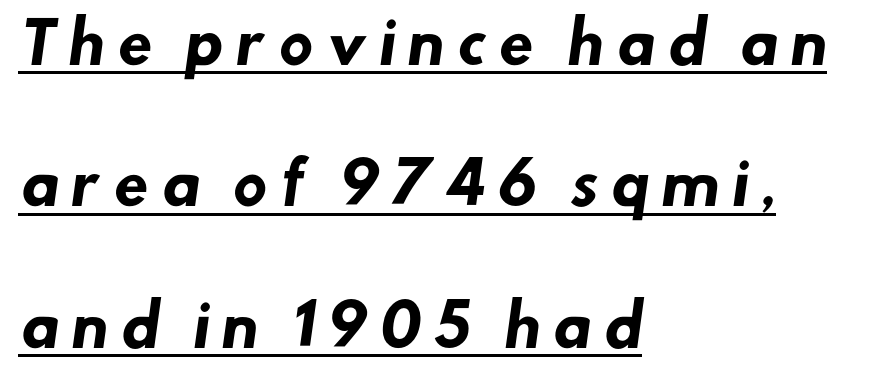
Q: Is the text bold? A: Yes.
Q: Is the typeface a serif or a sans-serif typeface? A: Sans-serif.
Q: Is the text underlined? A: Yes.
Q: How is the paragraph aligned? A: Left-aligned.
Q: Is the spacing between letters normal or unusually wide? A: Unusually wide.
Q: Is the spacing between lines tight, normal or loose? A: Loose.
Q: Width (condensed, normal, or wide)? A: Normal.
Q: Stroke contrast? A: Low.
Q: x-height? A: Small.
Q: Monospaced? A: No.
